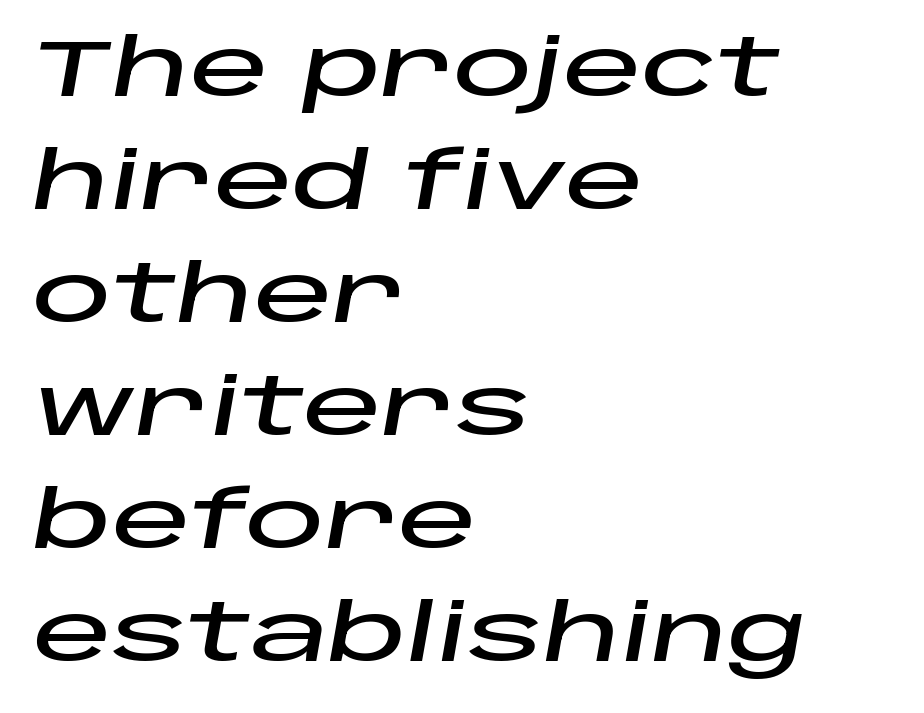
Q: Is the text italic (slanted)? A: Yes, it leans right by about 10 degrees.
Q: Is the text underlined? A: No.
Q: How is the paragraph aligned? A: Left-aligned.
Q: Is the spacing between letters normal or unusually wide? A: Normal.
Q: Is the spacing between lines tight, normal or loose? A: Normal.
Q: Width (condensed, normal, or wide)? A: Wide.
Q: Stroke contrast? A: Low.
Q: x-height? A: Large.
Q: Monospaced? A: No.
